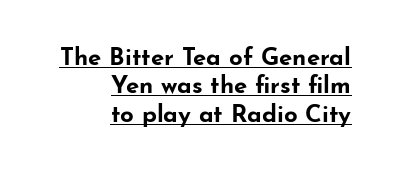
Glance below the letters and you will spot a drawn line. Caption: standard tracking, unaltered. Typeset ragged left — the right edge is the straight one. The strokes are fattened all the way to bold. The type sits square on the baseline with zero lean.
